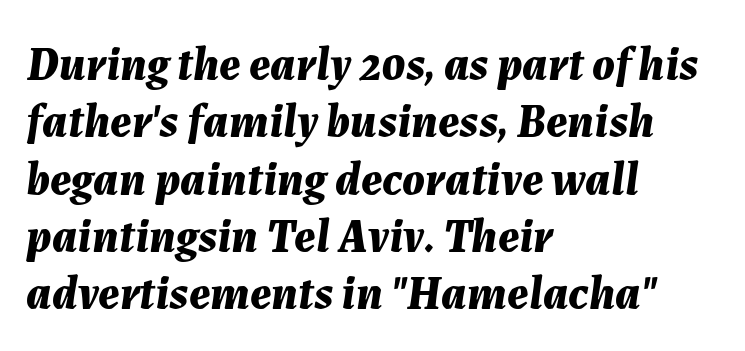
Q: Is the text bold? A: Yes.
Q: Is the text italic (slanted)? A: Yes, it leans right by about 7 degrees.
Q: Is the text underlined? A: No.
Q: How is the paragraph aligned? A: Left-aligned.
Q: Is the spacing between letters normal or unusually wide? A: Normal.
Q: Width (condensed, normal, or wide)? A: Normal.
Q: Stroke contrast? A: Medium.
Q: x-height? A: Medium.
Q: Monospaced? A: No.
